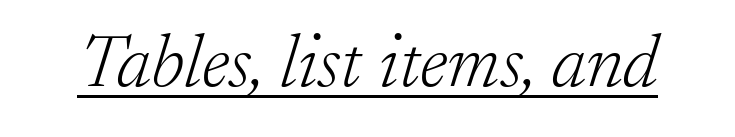
Q: Is the text bold? A: No.
Q: Is the text italic (slanted)? A: Yes, it leans right by about 17 degrees.
Q: Is the typeface a serif or a sans-serif typeface? A: Serif.
Q: Is the text underlined? A: Yes.
Q: Is the spacing between letters normal or unusually wide? A: Normal.
Q: Width (condensed, normal, or wide)? A: Normal.
Q: Stroke contrast? A: Low.
Q: x-height? A: Small.
Q: Monospaced? A: No.
